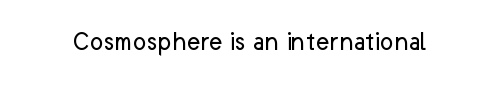
Q: Is the text bold? A: No.
Q: Is the text italic (slanted)? A: No, it is upright.
Q: Is the typeface a serif or a sans-serif typeface? A: Sans-serif.
Q: Is the text underlined? A: No.
Q: Is the spacing between letters normal or unusually wide? A: Normal.
Q: Width (condensed, normal, or wide)? A: Normal.
Q: Stroke contrast? A: Low.
Q: x-height? A: Medium.
Q: Monospaced? A: No.
